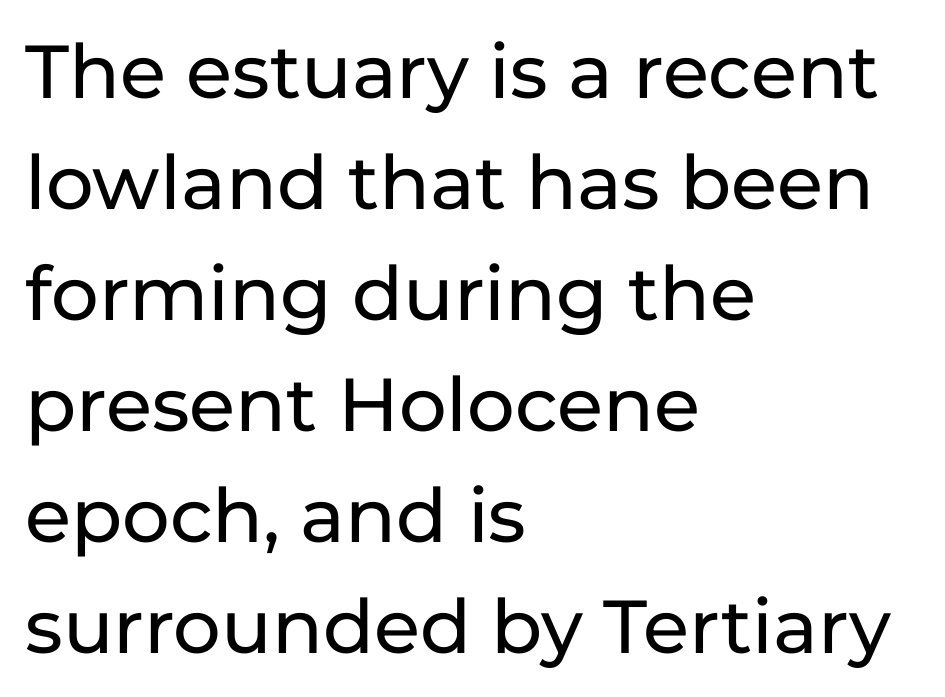
The image shows 75 px sans-serif type, upright; set left-aligned, normal line spacing (1.48x), normal letter spacing, not underlined; low stroke contrast and a medium x-height.
